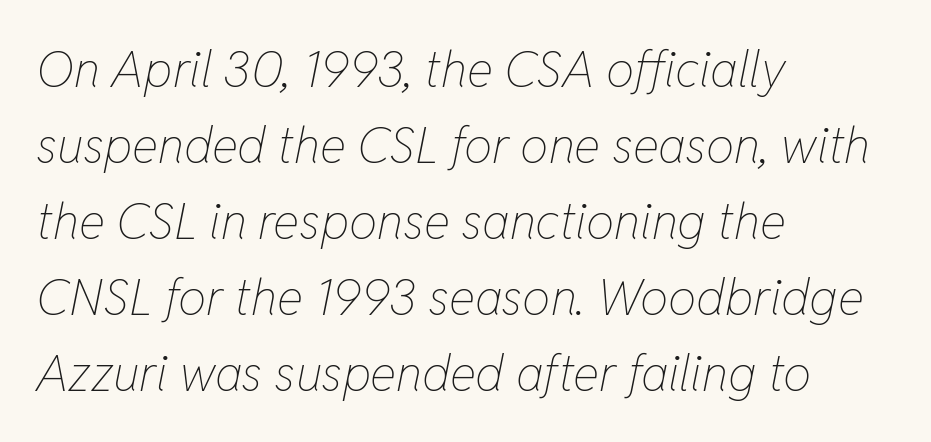
Just letters on the line, the space beneath them empty. Slanted lettering throughout. Think of a printed novel: that variable character pitch is what you see here. Is the stroke heavy? The answer is a plain regular-or-lighter.
